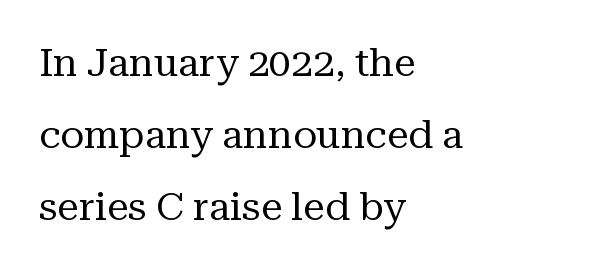
The image shows 39 px regular-weight serif type, upright; set left-aligned, line spacing 1.84x, normal letter spacing, not underlined; medium stroke contrast and a medium x-height.
